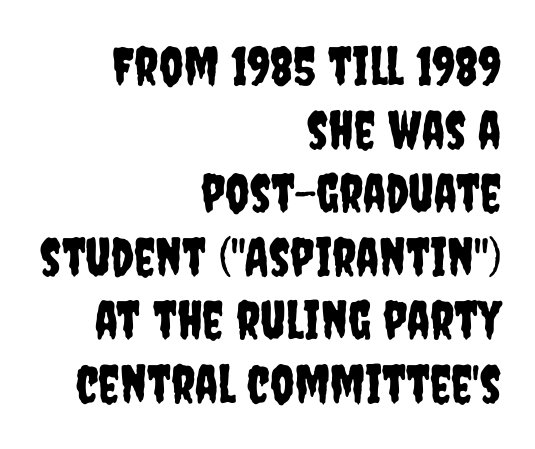
{"serif": "no", "italic": "no", "width": "condensed", "stroke_contrast": "low", "x_height": "large", "monospaced": "no", "underline": "no", "align": "right", "line_spacing_ratio": 1.2, "letter_spacing": "normal", "letter_spacing_em": 0.0, "glyph_px": 53}
